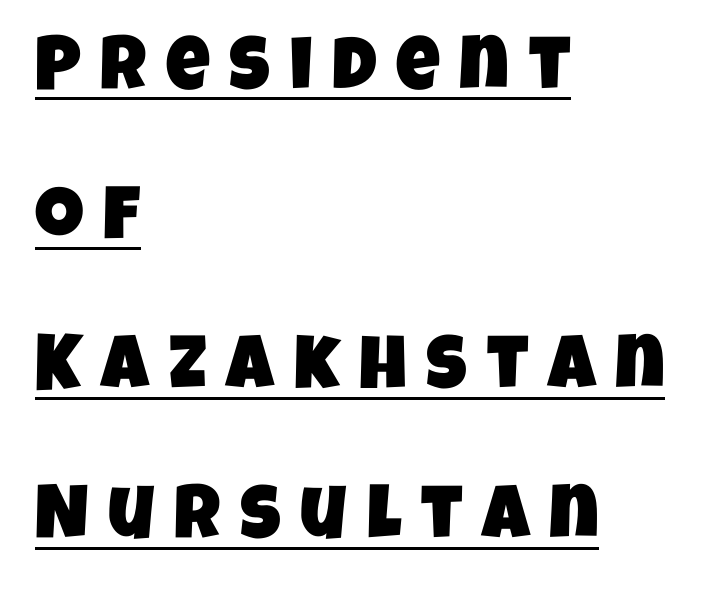
The line texture is sparse and dotted thanks to wide tracking. This sample is left-justified, so line endings fall wherever the words run out. Do the characters align in a grid? No, the font is proportional. The block of text is sparse from top to bottom, with ample space between rows.
